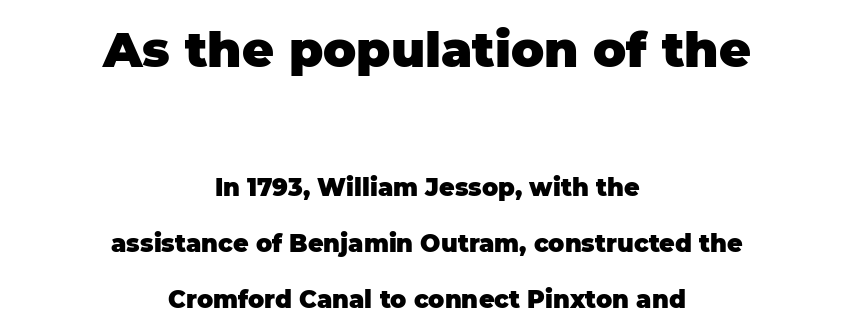
The image shows 49 px heavy sans-serif type, upright; set centered, loose line spacing (2.33x), normal letter spacing, not underlined; the first (top) block is 2.04x larger; low stroke contrast and a large x-height.
